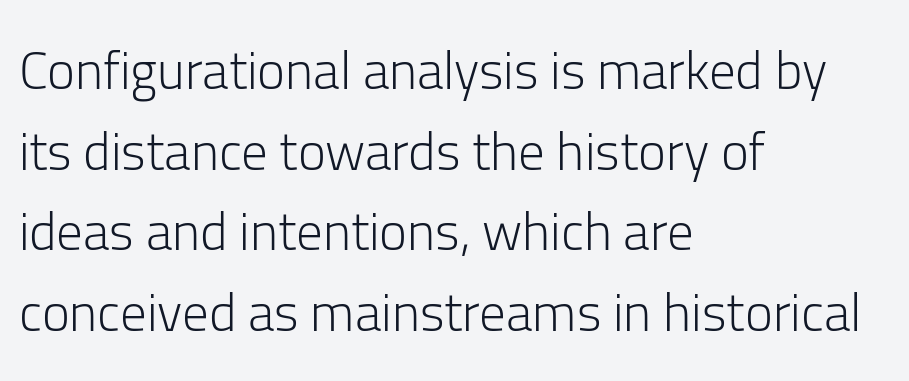
Q: Is the text bold? A: No.
Q: Is the text italic (slanted)? A: No, it is upright.
Q: Is the typeface a serif or a sans-serif typeface? A: Sans-serif.
Q: Is the text underlined? A: No.
Q: How is the paragraph aligned? A: Left-aligned.
Q: Is the spacing between letters normal or unusually wide? A: Normal.
Q: Is the spacing between lines tight, normal or loose? A: Normal.
Q: Width (condensed, normal, or wide)? A: Normal.
Q: Stroke contrast? A: Low.
Q: x-height? A: Medium.
Q: Monospaced? A: No.
